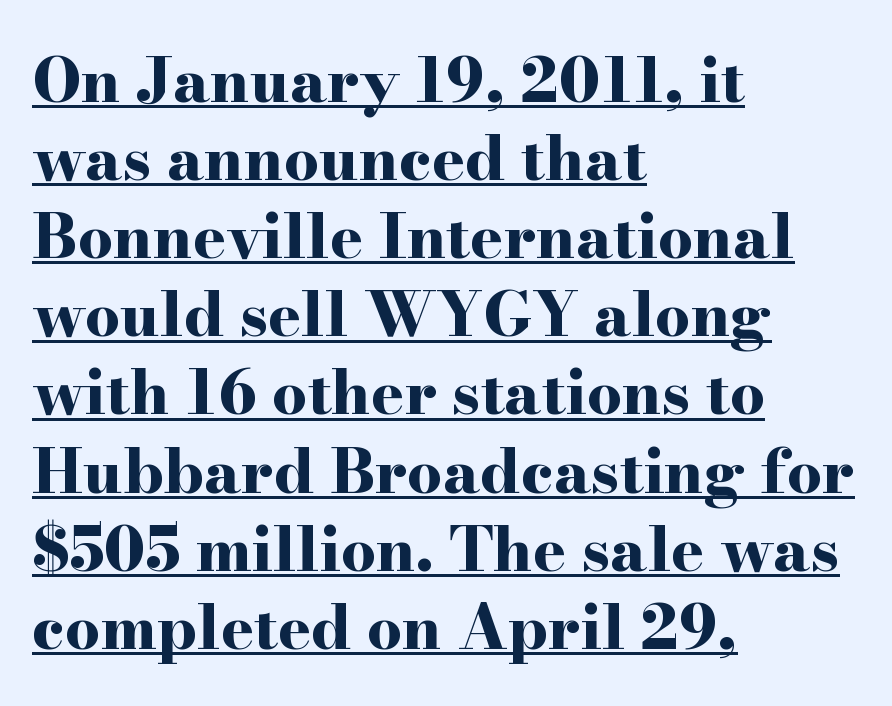
{"serif": "yes", "italic": "no", "bold": "yes", "weight": "bold", "width": "wide", "stroke_contrast": "high", "x_height": "small", "monospaced": "no", "underline": "yes", "align": "left", "line_spacing": "normal", "line_spacing_ratio": 1.26, "letter_spacing": "normal", "letter_spacing_em": 0.0, "glyph_px": 62}
